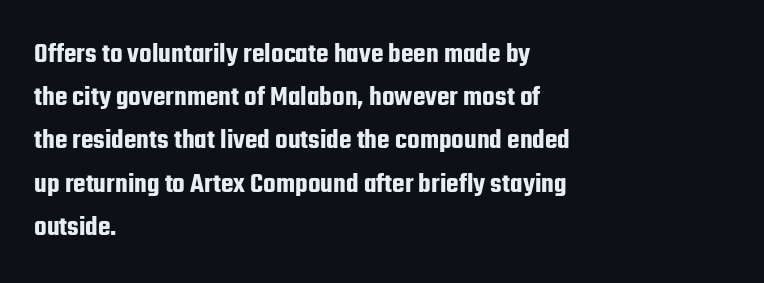
Line starts are locked; line ends wander. Type without underlining. The letters stand upright; this is a roman face. In terms of letterform style, serifs are entirely absent.
